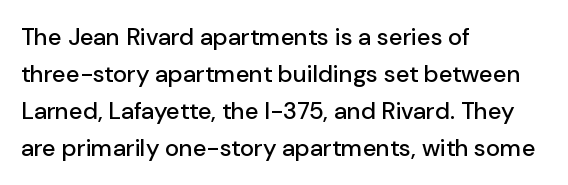
Q: Is the text italic (slanted)? A: No, it is upright.
Q: Is the text underlined? A: No.
Q: How is the paragraph aligned? A: Left-aligned.
Q: Is the spacing between letters normal or unusually wide? A: Normal.
Q: Is the spacing between lines tight, normal or loose? A: Normal.
